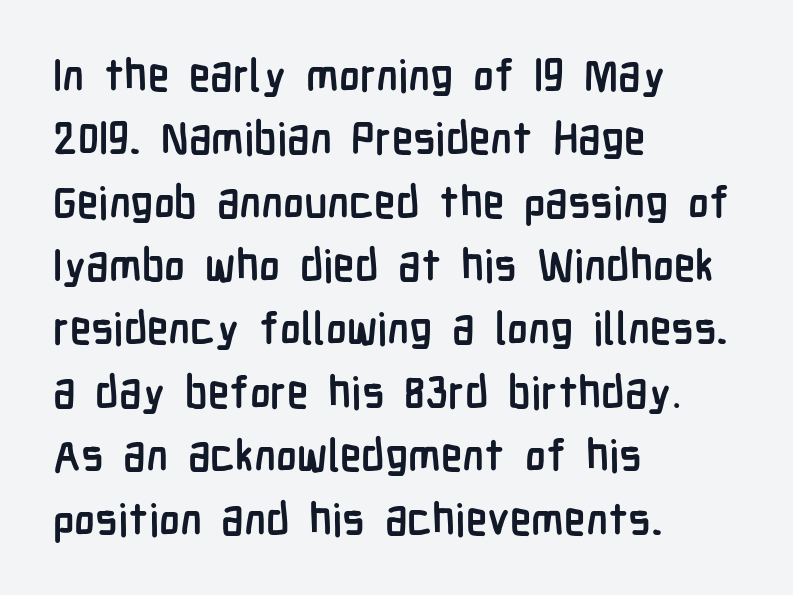
Horizontally, the lines are justified to the leading edge only. The typography opts for an upright posture over an oblique one. This block has exactly the height ordinary leading produces. Note the varied advance widths — an 'i' is clearly narrower than an 'm'. A dark, heavy texture on the line: the type is bold.
